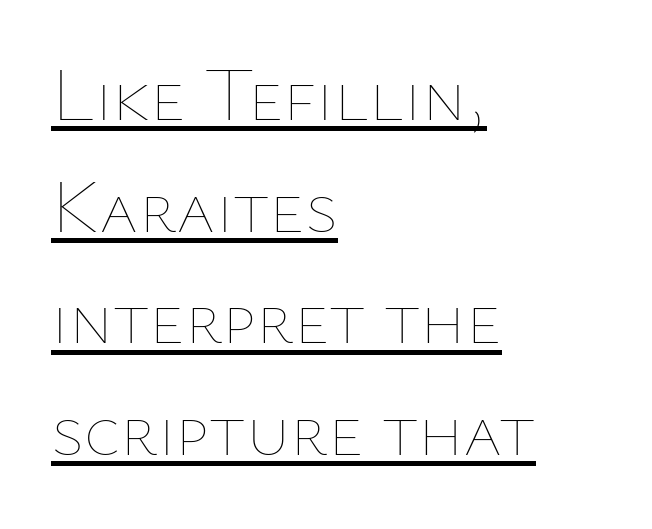
Q: Is the text bold? A: No.
Q: Is the text italic (slanted)? A: No, it is upright.
Q: Is the text underlined? A: Yes.
Q: How is the paragraph aligned? A: Left-aligned.
Q: Is the spacing between letters normal or unusually wide? A: Normal.
Q: Is the spacing between lines tight, normal or loose? A: Normal.
Q: Width (condensed, normal, or wide)? A: Normal.
Q: Stroke contrast? A: Low.
Q: x-height? A: Medium.
Q: Monospaced? A: No.
